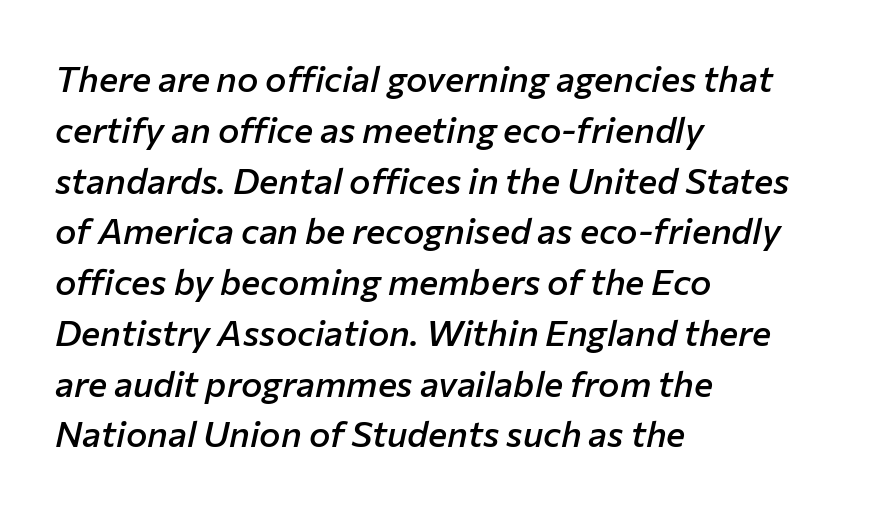
Spacing verdict: proportional, widths tailored to each character. Regular leading. Words appear dense and cohesive because spacing is normal. The specimen reads as italic at a glance.
